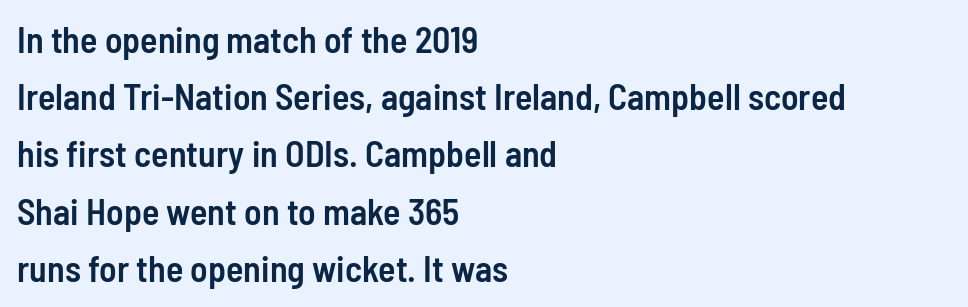
The image shows 36 px semibold, condensed sans-serif type, upright; set left-aligned, normal line spacing (1.59x), normal letter spacing, not underlined; low stroke contrast and a medium x-height.
